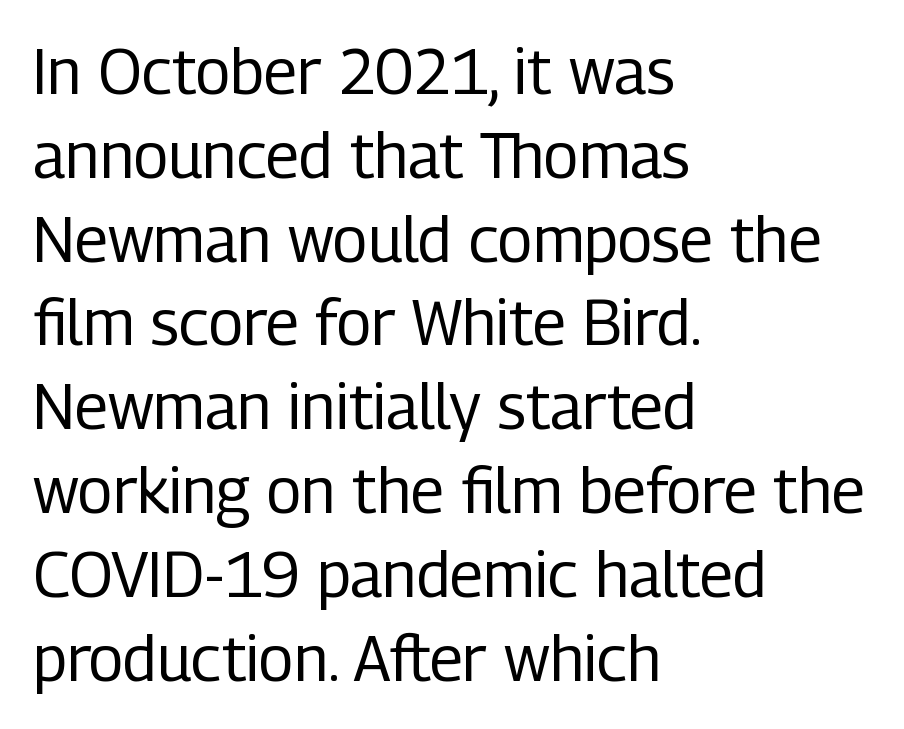
Q: Is the text bold? A: No.
Q: Is the text italic (slanted)? A: No, it is upright.
Q: Is the typeface a serif or a sans-serif typeface? A: Sans-serif.
Q: Is the text underlined? A: No.
Q: How is the paragraph aligned? A: Left-aligned.
Q: Is the spacing between letters normal or unusually wide? A: Normal.
Q: Is the spacing between lines tight, normal or loose? A: Normal.
Q: Width (condensed, normal, or wide)? A: Condensed.
Q: Stroke contrast? A: Low.
Q: x-height? A: Medium.
Q: Monospaced? A: No.
